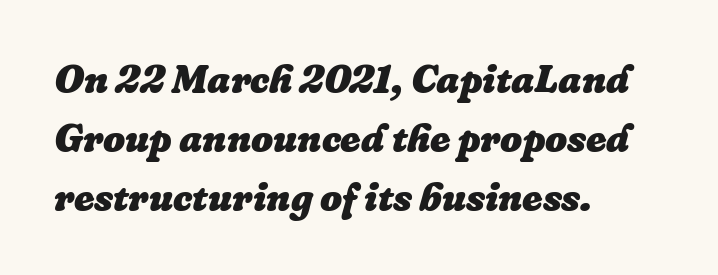
Q: Is the text bold? A: Yes.
Q: Is the text italic (slanted)? A: Yes, it leans right by about 16 degrees.
Q: Is the text underlined? A: No.
Q: How is the paragraph aligned? A: Left-aligned.
Q: Is the spacing between letters normal or unusually wide? A: Normal.
Q: Is the spacing between lines tight, normal or loose? A: Normal.
Q: Width (condensed, normal, or wide)? A: Normal.
Q: Stroke contrast? A: Low.
Q: x-height? A: Medium.
Q: Monospaced? A: No.
